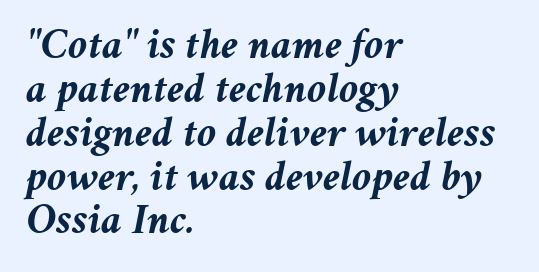
{"italic": "yes", "lean": "right", "slant_degrees": 11, "bold": "yes", "weight": "semibold", "width": "normal", "stroke_contrast": "medium", "x_height": "medium", "monospaced": "no", "underline": "no", "align": "left", "line_spacing": "tight", "line_spacing_ratio": 1.02, "letter_spacing": "normal", "letter_spacing_em": 0.0, "glyph_px": 43}
